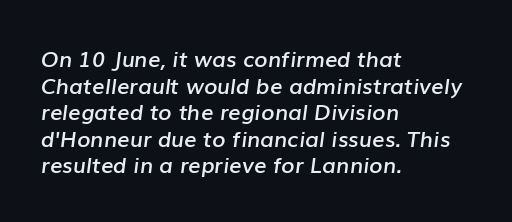
Q: Is the text bold? A: Semi-bold.
Q: Is the text italic (slanted)? A: Yes, it leans right by about 7 degrees.
Q: Is the text underlined? A: No.
Q: How is the paragraph aligned? A: Left-aligned.
Q: Is the spacing between letters normal or unusually wide? A: Normal.
